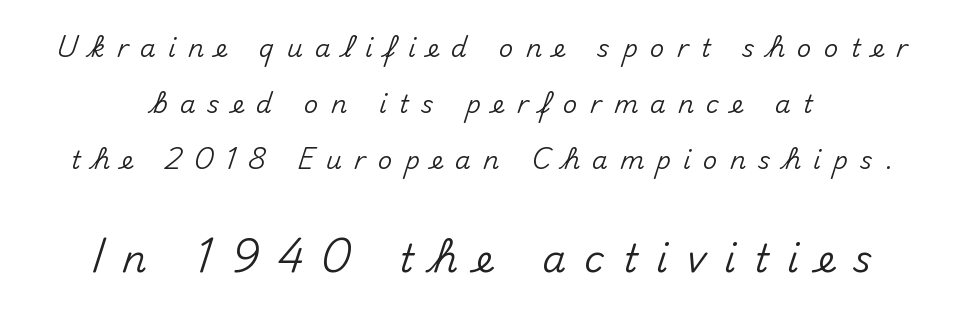
{"serif": "no", "width": "normal", "stroke_contrast": "medium", "x_height": "small", "monospaced": "no", "underline": "no", "line_spacing": "loose", "line_spacing_ratio": 2.24, "letter_spacing": "wide", "letter_spacing_em": 0.49, "larger_block": "second", "size_ratio": 1.52, "glyph_px": 38}
